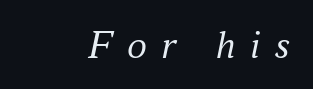
Q: Is the text bold? A: No.
Q: Is the text italic (slanted)? A: Yes, it leans right by about 16 degrees.
Q: Is the typeface a serif or a sans-serif typeface? A: Serif.
Q: Is the text underlined? A: No.
Q: Is the spacing between letters normal or unusually wide? A: Unusually wide.
Q: Width (condensed, normal, or wide)? A: Normal.
Q: Stroke contrast? A: Medium.
Q: x-height? A: Small.
Q: Monospaced? A: No.
